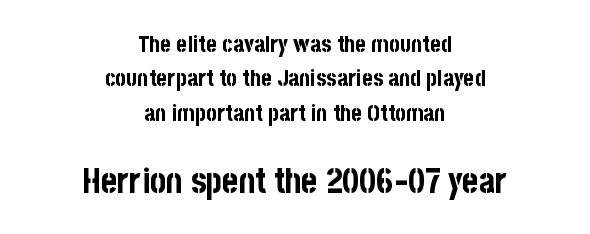
{"serif": "no", "italic": "no", "bold": "yes", "weight": "bold", "width": "condensed", "stroke_contrast": "low", "x_height": "large", "monospaced": "no", "underline": "no", "align": "center", "line_spacing": "normal", "line_spacing_ratio": 1.5, "letter_spacing": "normal", "letter_spacing_em": 0.0, "larger_block": "second", "size_ratio": 1.48, "glyph_px": 34}
